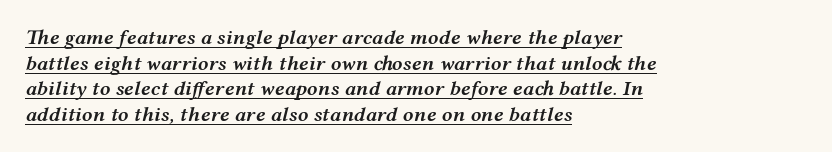
What decoration does the sample have? An underline. These lines are set flush left with a ragged right edge. Is the type bold? Partly — it's a semibold, heavier than regular but not fully bold. This sample uses an oblique cut, with every glyph tilted off the vertical. These lines keep a tight, regular rhythm from letter to letter.
